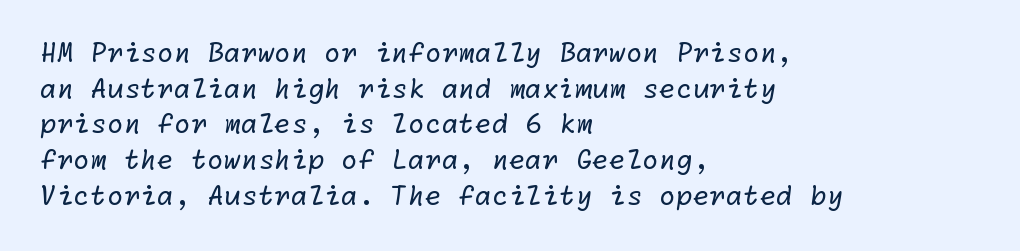
The image shows 27 px text type; set left-aligned, normal line spacing (1.32x), normal letter spacing, not underlined.
